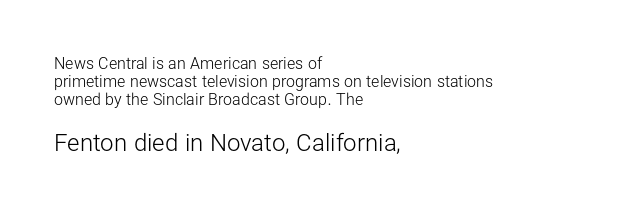
{"italic": "no", "bold": "no", "underline": "no", "align": "left", "line_spacing": "tight", "line_spacing_ratio": 1.14, "letter_spacing": "normal", "letter_spacing_em": 0.0, "larger_block": "second", "size_ratio": 1.5, "glyph_px": 24}
